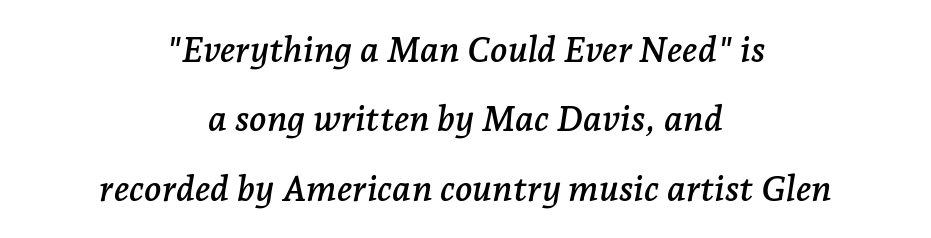
{"serif": "yes", "italic": "yes", "lean": "right", "slant_degrees": 7, "width": "normal", "stroke_contrast": "low", "x_height": "medium", "monospaced": "no", "underline": "no", "align": "center", "line_spacing": "loose", "line_spacing_ratio": 1.93, "letter_spacing": "normal", "letter_spacing_em": 0.0, "glyph_px": 36}
